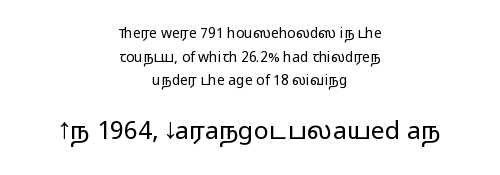
{"italic": "no", "bold": "no", "underline": "no", "align": "center", "line_spacing": "normal", "line_spacing_ratio": 1.69, "letter_spacing": "normal", "letter_spacing_em": 0.0, "larger_block": "second", "size_ratio": 1.79, "glyph_px": 25}
